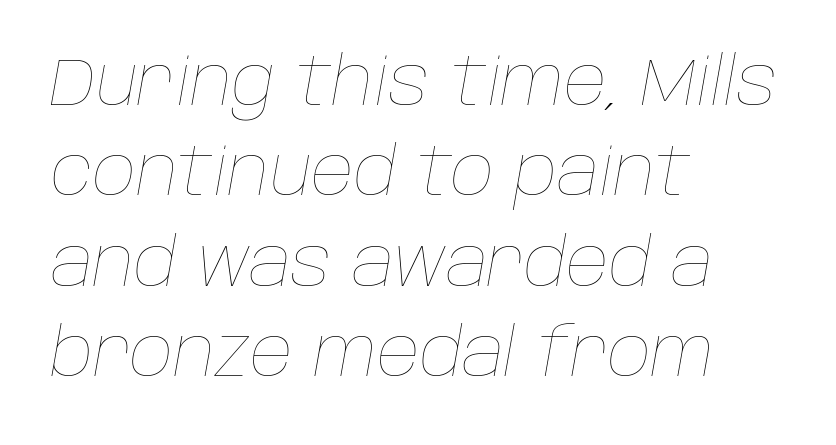
The image shows 67 px thin type, italic (leaning right); set left-aligned, normal line spacing (1.35x), normal letter spacing, not underlined; low stroke contrast and a large x-height.
